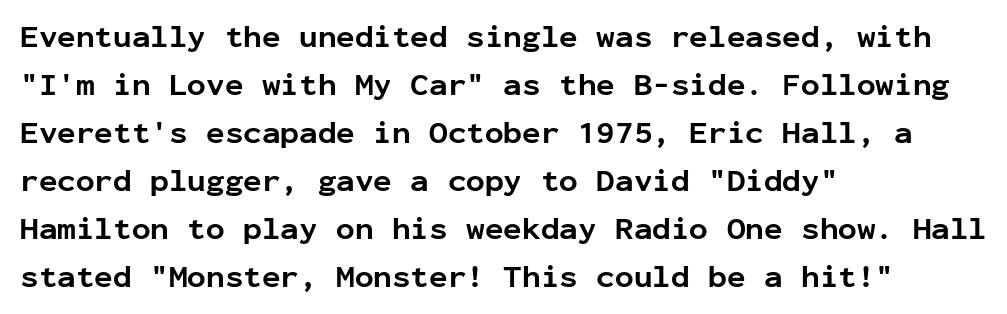
{"serif": "no", "italic": "no", "bold": "yes", "weight": "bold", "width": "normal", "stroke_contrast": "low", "x_height": "medium", "monospaced": "yes", "underline": "no", "align": "left", "line_spacing": "normal", "line_spacing_ratio": 1.55, "letter_spacing": "normal", "letter_spacing_em": 0.0, "glyph_px": 31}
